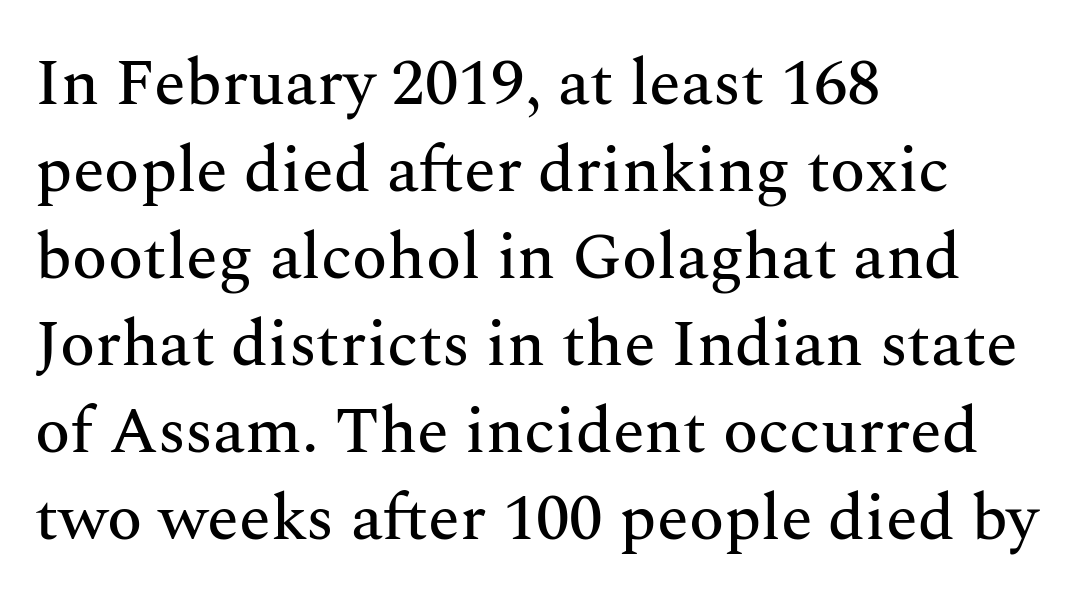
The image shows 65 px serif type, upright; set left-aligned, normal line spacing (1.34x), normal letter spacing, not underlined; medium stroke contrast and a medium x-height.
